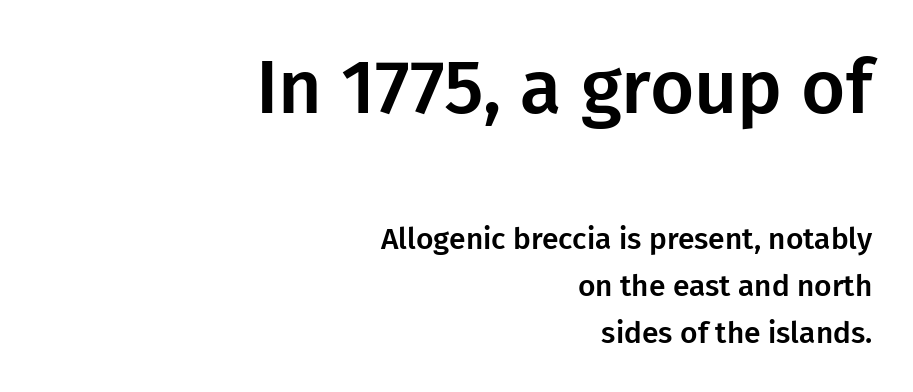
Q: Is the text italic (slanted)? A: No, it is upright.
Q: Is the typeface a serif or a sans-serif typeface? A: Sans-serif.
Q: Is the text underlined? A: No.
Q: How is the paragraph aligned? A: Right-aligned.
Q: Is the spacing between letters normal or unusually wide? A: Normal.
Q: Is the spacing between lines tight, normal or loose? A: Normal.
Q: Which block of text is set in a larger size, the first (top) or the second (bottom)? A: The first (top) one.
Q: Width (condensed, normal, or wide)? A: Normal.
Q: Stroke contrast? A: Low.
Q: x-height? A: Medium.
Q: Monospaced? A: No.
